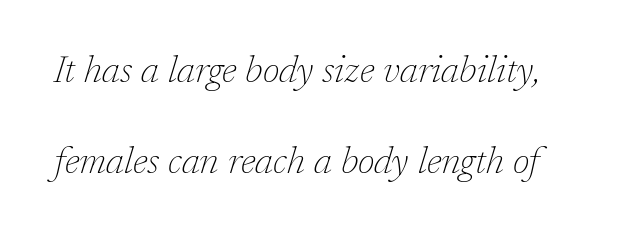
{"serif": "yes", "italic": "yes", "lean": "right", "slant_degrees": 17, "bold": "no", "weight": "thin", "width": "normal", "stroke_contrast": "low", "x_height": "medium", "monospaced": "no", "underline": "no", "line_spacing": "loose", "line_spacing_ratio": 2.4, "letter_spacing": "normal", "letter_spacing_em": 0.0, "glyph_px": 38}
